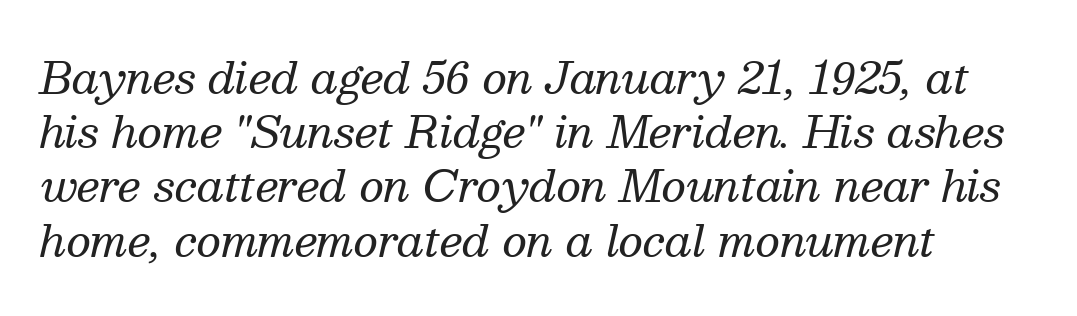
Q: Is the text bold? A: No.
Q: Is the text italic (slanted)? A: Yes, it leans right by about 13 degrees.
Q: Is the typeface a serif or a sans-serif typeface? A: Serif.
Q: Is the text underlined? A: No.
Q: How is the paragraph aligned? A: Left-aligned.
Q: Is the spacing between letters normal or unusually wide? A: Normal.
Q: Is the spacing between lines tight, normal or loose? A: Normal.
Q: Width (condensed, normal, or wide)? A: Normal.
Q: Stroke contrast? A: Medium.
Q: x-height? A: Medium.
Q: Monospaced? A: No.
